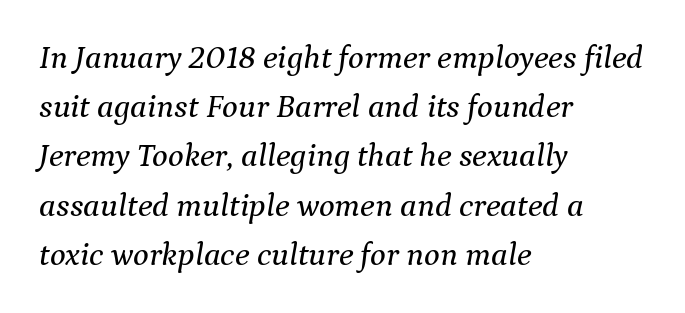
Q: Is the text italic (slanted)? A: Yes, it leans right by about 9 degrees.
Q: Is the typeface a serif or a sans-serif typeface? A: Serif.
Q: Is the text underlined? A: No.
Q: How is the paragraph aligned? A: Left-aligned.
Q: Is the spacing between letters normal or unusually wide? A: Normal.
Q: Is the spacing between lines tight, normal or loose? A: Normal.
Q: Width (condensed, normal, or wide)? A: Normal.
Q: Stroke contrast? A: Medium.
Q: x-height? A: Medium.
Q: Monospaced? A: No.
